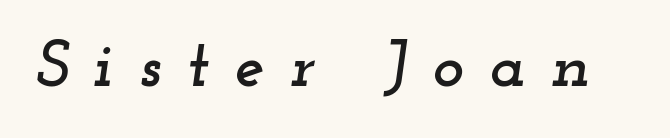
Q: Is the text italic (slanted)? A: Yes, it leans right by about 12 degrees.
Q: Is the typeface a serif or a sans-serif typeface? A: Serif.
Q: Is the text underlined? A: No.
Q: Is the spacing between letters normal or unusually wide? A: Unusually wide.
Q: Width (condensed, normal, or wide)? A: Wide.
Q: Stroke contrast? A: Low.
Q: x-height? A: Small.
Q: Monospaced? A: No.
